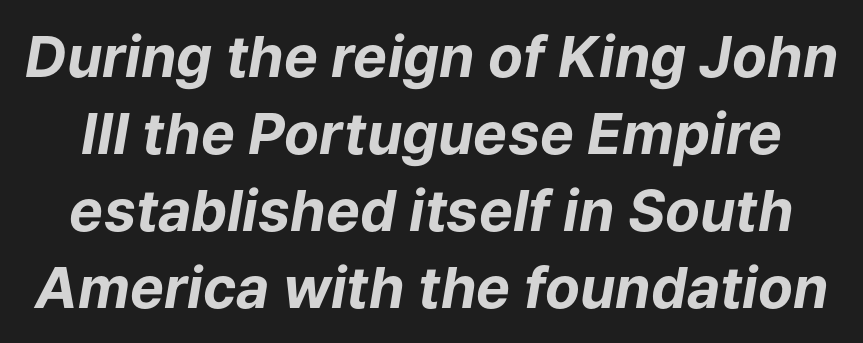
The letters are slanted; this is an italic face. The rendering uses a moderate line-height, typical for paragraphs. The zone under the glyphs is completely vacant. No extra tracking has been applied to these lines. Spacing verdict: proportional, widths tailored to each character.
